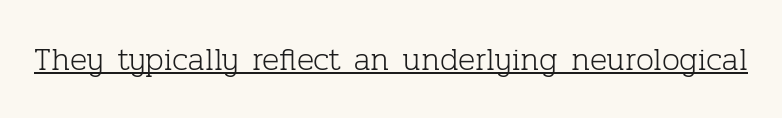
Tracking here is standard; glyphs follow each other at the usual distance. Tall strokes in this sample are plumb rather than angled. This sample has the flowing, uneven cadence of proportional lettering. This is underlined copy, the kind a proofreader might mark for attention. Letters have the restrained weight of plain body copy at most.
